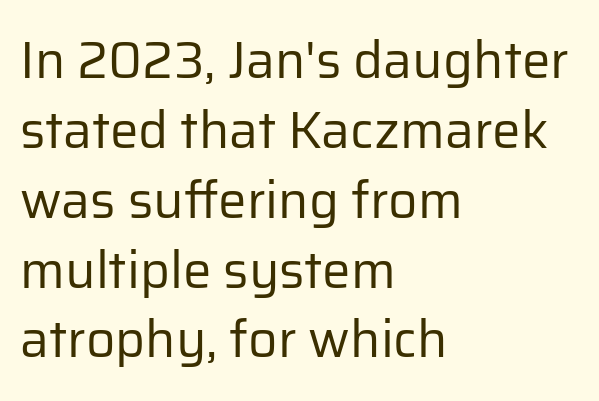
{"serif": "no", "italic": "no", "bold": "no", "weight": "regular", "width": "normal", "stroke_contrast": "low", "x_height": "medium", "monospaced": "no", "underline": "no", "align": "left", "line_spacing": "normal", "line_spacing_ratio": 1.37, "letter_spacing": "normal", "letter_spacing_em": 0.0, "glyph_px": 51}
